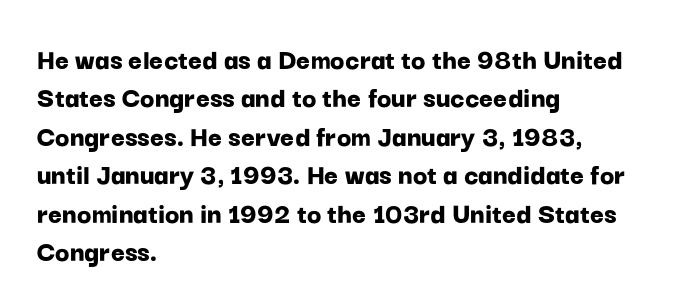
Successive baselines arrive at the customary interval. These lines keep a tight, regular rhythm from letter to letter. The foot of each line stays bare and open. Does the copy run flush right? No — it runs flush left. The glyphs have the mass of a bold cut.
